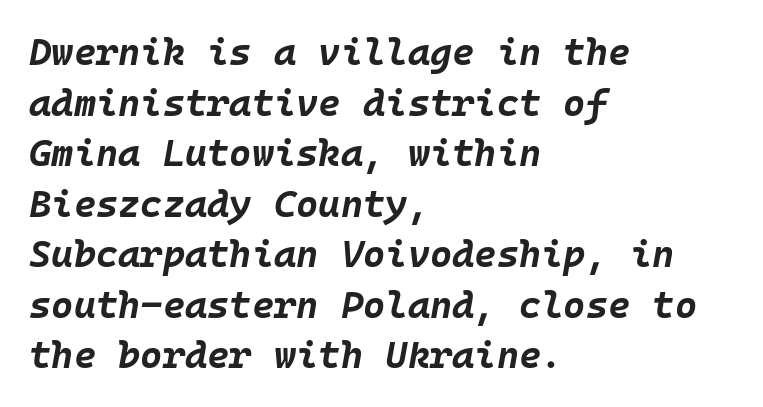
The image shows 38 px bold type, italic (leaning right), monospaced; set left-aligned, normal line spacing (1.33x), normal letter spacing, not underlined; low stroke contrast and a large x-height.
